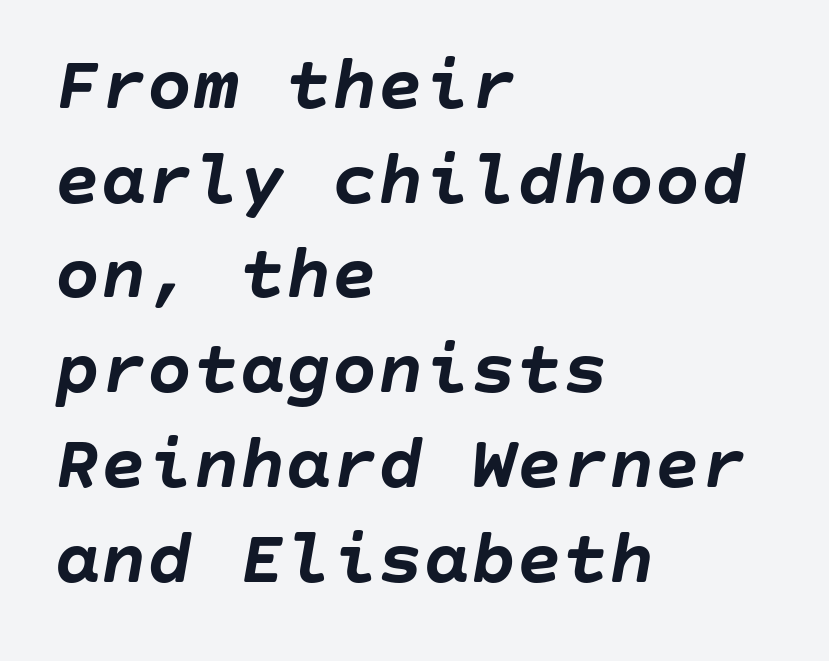
{"italic": "yes", "lean": "right", "slant_degrees": 10, "bold": "yes", "weight": "semibold", "width": "normal", "stroke_contrast": "low", "x_height": "large", "underline": "no", "align": "left", "line_spacing_ratio": 1.23, "letter_spacing": "normal", "letter_spacing_em": 0.0, "glyph_px": 77}
